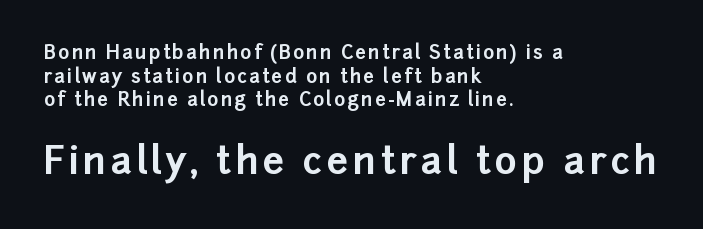
Q: Is the text bold? A: Yes.
Q: Is the text italic (slanted)? A: No, it is upright.
Q: Is the typeface a serif or a sans-serif typeface? A: Sans-serif.
Q: Is the text underlined? A: No.
Q: How is the paragraph aligned? A: Left-aligned.
Q: Which block of text is set in a larger size, the first (top) or the second (bottom)? A: The second (bottom) one.
Q: Width (condensed, normal, or wide)? A: Normal.
Q: Stroke contrast? A: Low.
Q: x-height? A: Medium.
Q: Monospaced? A: No.
